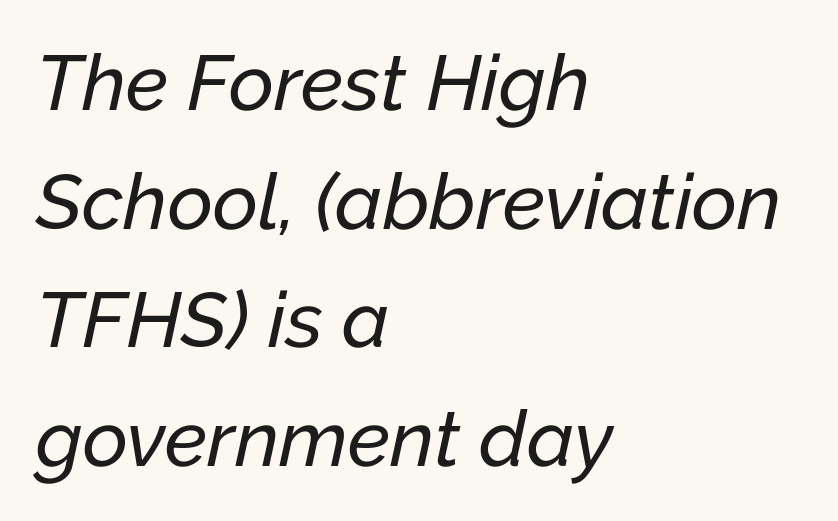
The image shows 78 px text type, italic (leaning right); set left-aligned, normal line spacing (1.52x), normal letter spacing, not underlined; low stroke contrast and a medium x-height.
